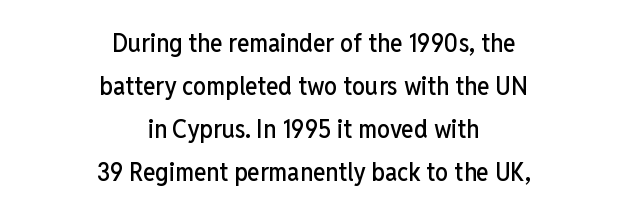
The image shows 26 px text type, upright; set centered, normal line spacing (1.65x), normal letter spacing, not underlined.
